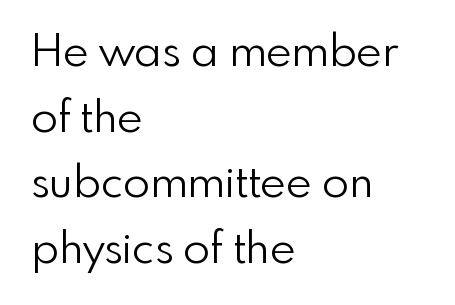
This sample uses a sans-serif face. Summary of vertical rhythm: regular, with standard interline spacing. Style check: upright. You could not count columns in this text — the font is proportionally spaced.
